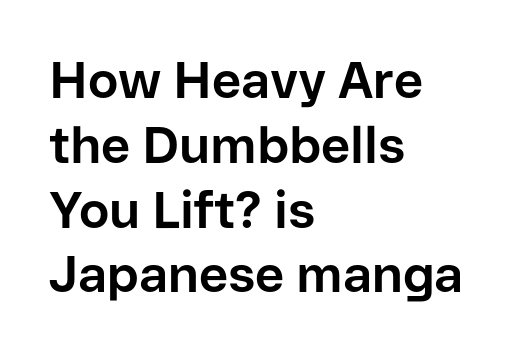
Spacing verdict: proportional, widths tailored to each character. Letters rest on an invisible, unmarked baseline. This sample is left-justified, so line endings fall wherever the words run out. Horizontal bands of white between lines are of average thickness. Unlike italic type, these characters show no tilt at all.
